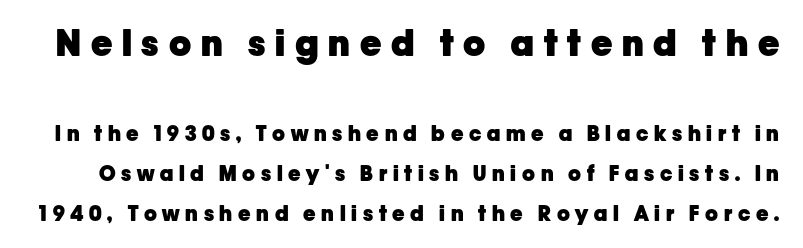
Q: Is the text bold? A: Yes.
Q: Is the text italic (slanted)? A: No, it is upright.
Q: Is the typeface a serif or a sans-serif typeface? A: Sans-serif.
Q: Is the text underlined? A: No.
Q: Is the spacing between letters normal or unusually wide? A: Unusually wide.
Q: Is the spacing between lines tight, normal or loose? A: Loose.
Q: Which block of text is set in a larger size, the first (top) or the second (bottom)? A: The first (top) one.
Q: Width (condensed, normal, or wide)? A: Normal.
Q: Stroke contrast? A: Low.
Q: x-height? A: Medium.
Q: Monospaced? A: No.
